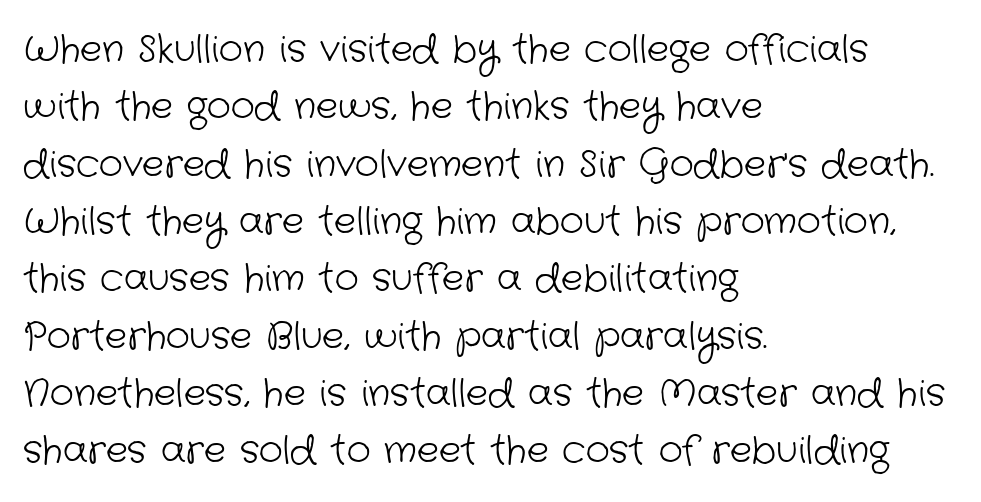
Compared with typical paragraphs, the rows here are spaced about the same. The zone under the glyphs is completely vacant. Short and long lines alike share a common starting point at left. These glyphs show unthickened strokes, regular width or finer.
